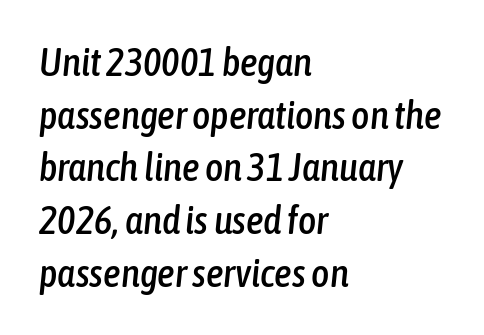
The image shows 39 px condensed type, italic (leaning right); set left-aligned, normal line spacing (1.35x), normal letter spacing, not underlined; low stroke contrast and a medium x-height.
